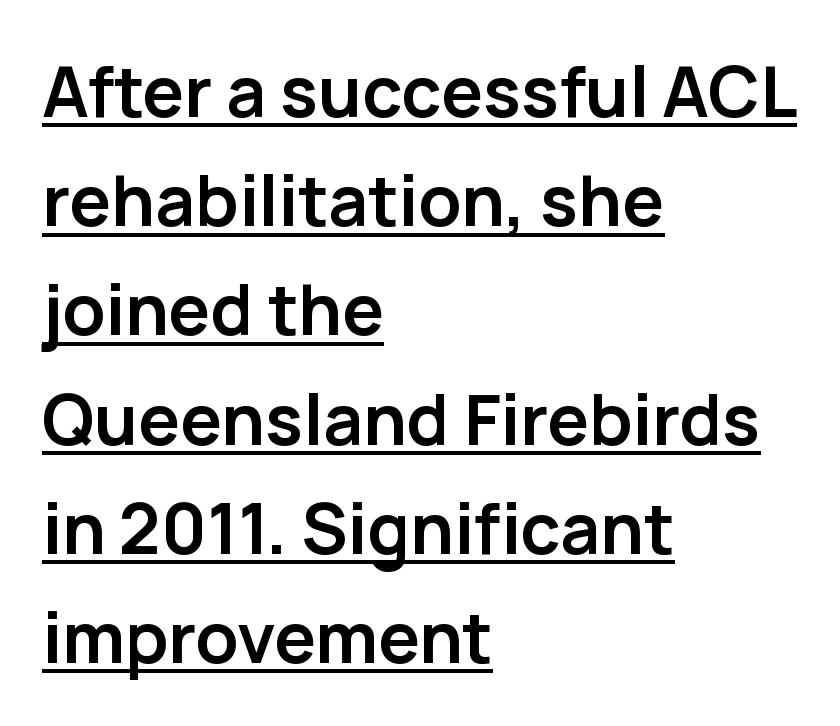
Q: Is the text bold? A: Yes.
Q: Is the text italic (slanted)? A: No, it is upright.
Q: Is the typeface a serif or a sans-serif typeface? A: Sans-serif.
Q: Is the text underlined? A: Yes.
Q: How is the paragraph aligned? A: Left-aligned.
Q: Is the spacing between letters normal or unusually wide? A: Normal.
Q: Is the spacing between lines tight, normal or loose? A: Normal.
Q: Width (condensed, normal, or wide)? A: Normal.
Q: Stroke contrast? A: Low.
Q: x-height? A: Medium.
Q: Monospaced? A: No.
